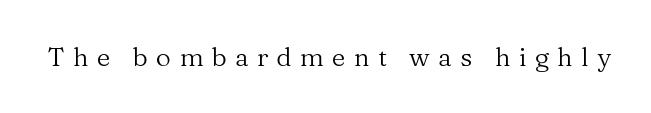
{"italic": "no", "bold": "no", "underline": "no", "letter_spacing": "wide", "letter_spacing_em": 0.32, "glyph_px": 26}
